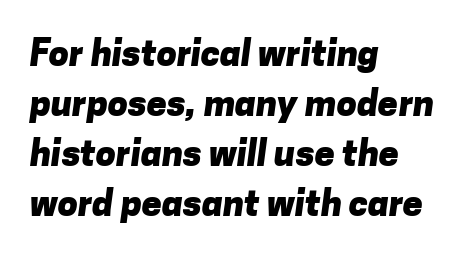
{"serif": "no", "bold": "yes", "weight": "heavy", "width": "normal", "stroke_contrast": "low", "x_height": "medium", "monospaced": "no", "underline": "no", "align": "left", "line_spacing": "normal", "line_spacing_ratio": 1.39, "letter_spacing": "normal", "letter_spacing_em": 0.0, "glyph_px": 36}
